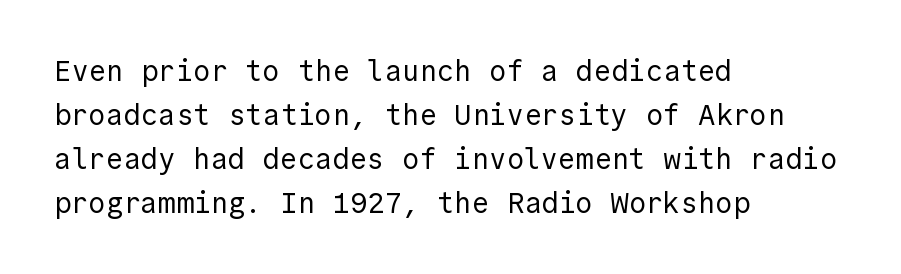
{"serif": "no", "italic": "no", "bold": "no", "weight": "regular", "width": "normal", "x_height": "medium", "underline": "no", "align": "left", "line_spacing": "normal", "line_spacing_ratio": 1.52, "letter_spacing": "normal", "letter_spacing_em": 0.0, "glyph_px": 29}
